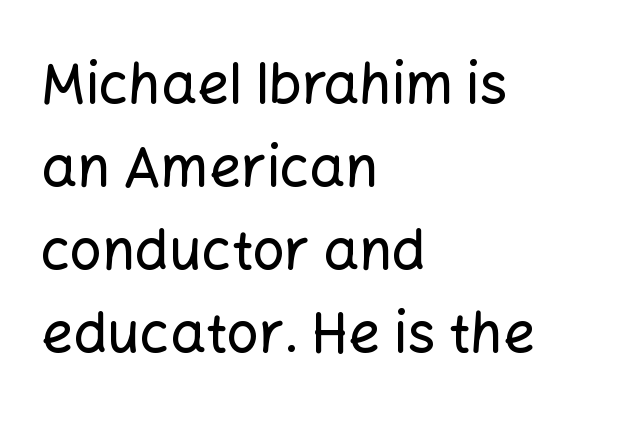
The baseline area is clear. Standard letterfit; no display-style spreading of the glyphs. In terms of letterform style, serifs are entirely absent. The line-height multiplier appears to be the usual default. Italic: no, the glyphs are upright roman.
